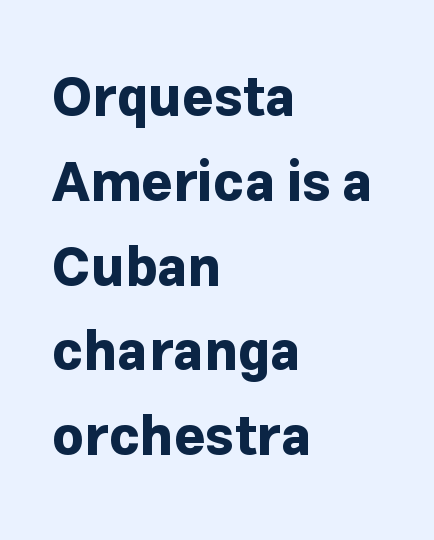
Notice how the stems are strictly vertical — no italics here. The lines sit at an ordinary, default distance from one another. Plenty of ink on the page — the face is bold. Line beginnings align vertically; line endings do not.
